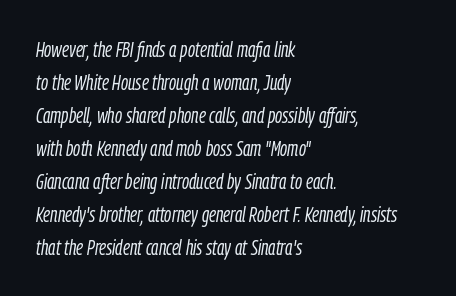
Q: Is the text bold? A: No.
Q: Is the text italic (slanted)? A: Yes, it leans right by about 9 degrees.
Q: Is the text underlined? A: No.
Q: How is the paragraph aligned? A: Left-aligned.
Q: Is the spacing between letters normal or unusually wide? A: Normal.
Q: Is the spacing between lines tight, normal or loose? A: Normal.
